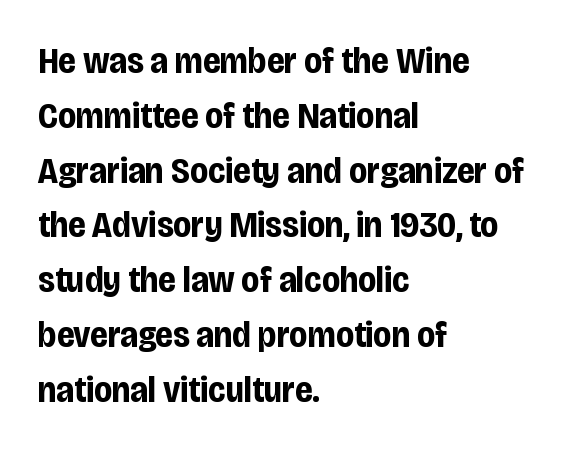
Q: Is the text bold? A: Yes.
Q: Is the text italic (slanted)? A: No, it is upright.
Q: Is the typeface a serif or a sans-serif typeface? A: Sans-serif.
Q: Is the text underlined? A: No.
Q: How is the paragraph aligned? A: Left-aligned.
Q: Is the spacing between letters normal or unusually wide? A: Normal.
Q: Is the spacing between lines tight, normal or loose? A: Normal.
Q: Width (condensed, normal, or wide)? A: Condensed.
Q: Stroke contrast? A: Low.
Q: x-height? A: Large.
Q: Monospaced? A: No.
